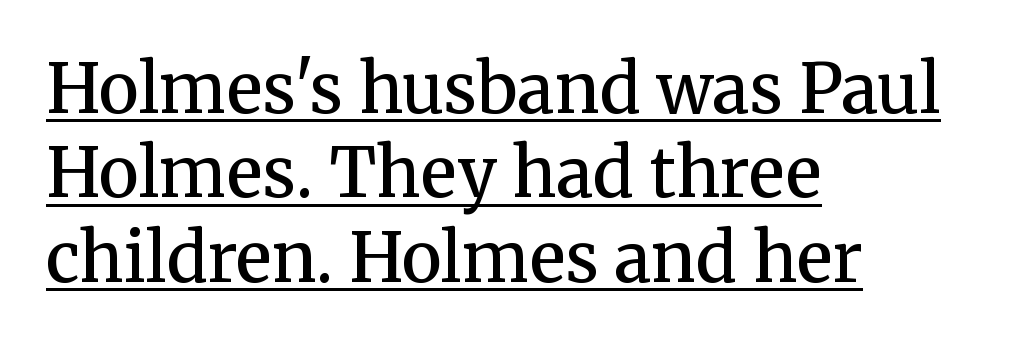
Notice how the stems are strictly vertical — no italics here. Spacing verdict: proportional, widths tailored to each character. Honestly, the underline is the first thing you notice here. This is moderately heavy type, rendered in semibold. The type is set solid horizontally, with unmodified tracking. Regarding serifs, this sample has them.
